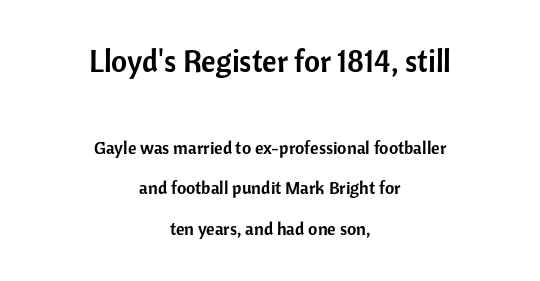
Q: Is the text italic (slanted)? A: No, it is upright.
Q: Is the typeface a serif or a sans-serif typeface? A: Sans-serif.
Q: Is the text underlined? A: No.
Q: How is the paragraph aligned? A: Centered.
Q: Is the spacing between letters normal or unusually wide? A: Normal.
Q: Is the spacing between lines tight, normal or loose? A: Loose.
Q: Which block of text is set in a larger size, the first (top) or the second (bottom)? A: The first (top) one.
Q: Width (condensed, normal, or wide)? A: Normal.
Q: Stroke contrast? A: Low.
Q: x-height? A: Medium.
Q: Monospaced? A: No.
